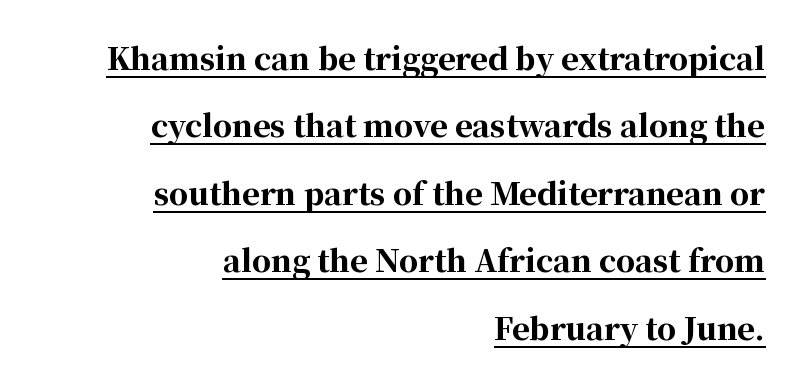
Is this a fixed-width face? No — the glyphs have proportional, varying widths. Tall strokes in this sample are plumb rather than angled. Leftover space on each line is placed entirely before the opening word. Is the letter spacing exaggerated? No — it looks like the ordinary default. A typesetter would call this leading open, well beyond the default. What decoration does the sample have? An underline.
